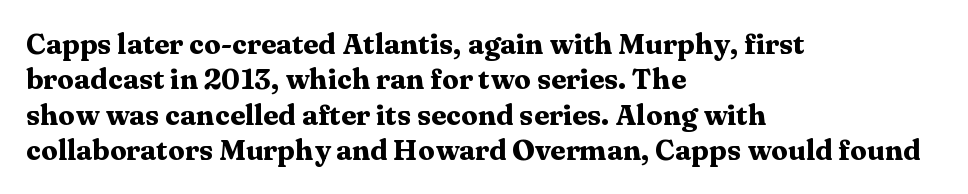
{"serif": "yes", "italic": "no", "bold": "yes", "weight": "heavy", "width": "wide", "stroke_contrast": "medium", "x_height": "medium", "monospaced": "no", "underline": "no", "align": "left", "line_spacing": "normal", "line_spacing_ratio": 1.26, "letter_spacing": "normal", "letter_spacing_em": 0.0, "glyph_px": 28}
